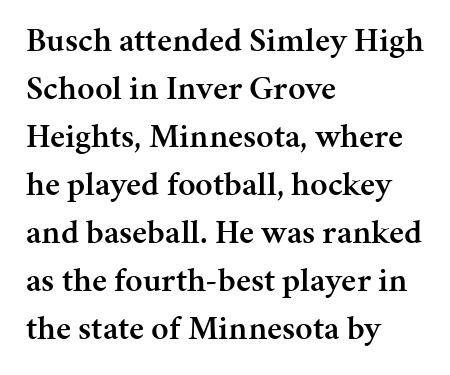
Q: Is the text bold? A: Semi-bold.
Q: Is the text italic (slanted)? A: No, it is upright.
Q: Is the typeface a serif or a sans-serif typeface? A: Serif.
Q: Is the text underlined? A: No.
Q: How is the paragraph aligned? A: Left-aligned.
Q: Is the spacing between letters normal or unusually wide? A: Normal.
Q: Is the spacing between lines tight, normal or loose? A: Normal.
Q: Width (condensed, normal, or wide)? A: Normal.
Q: Stroke contrast? A: Medium.
Q: x-height? A: Medium.
Q: Monospaced? A: No.
